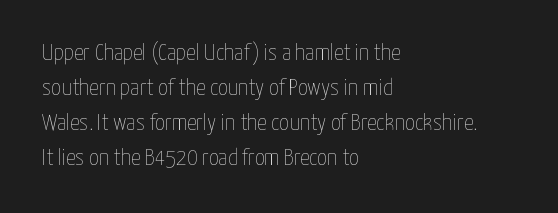
No word sits above an underline. This is the regular roman posture of the typeface. The lines in this sample share a left origin and differ only in where they stop. Successive baselines arrive at the customary interval.
